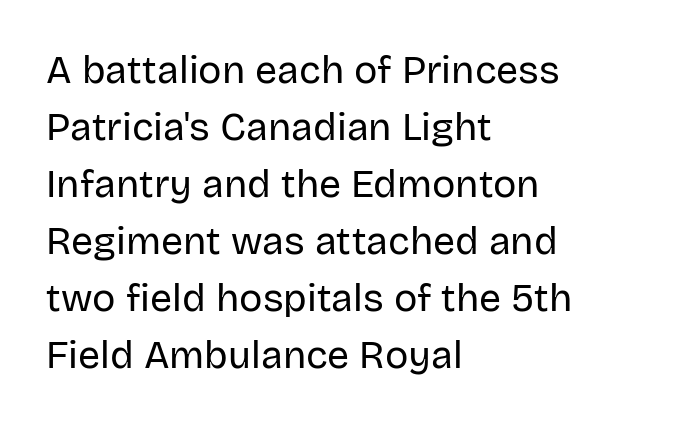
The image shows 39 px regular-weight sans-serif type, upright; set left-aligned, normal line spacing (1.46x), normal letter spacing, not underlined; low stroke contrast and a large x-height.
